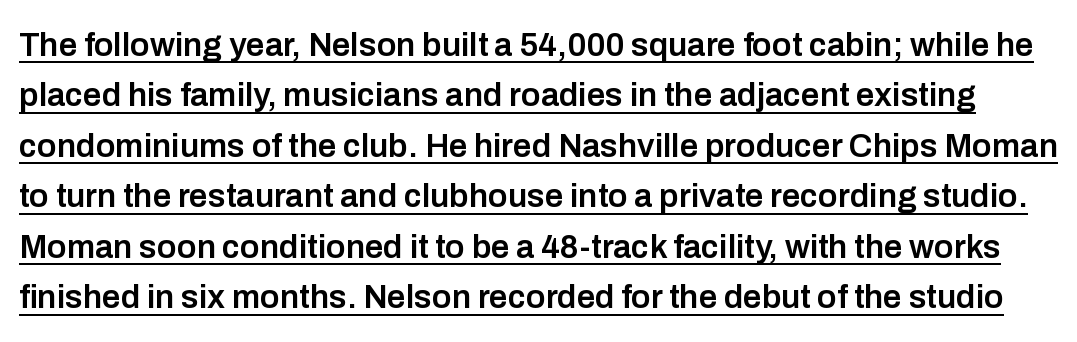
Q: Is the text bold? A: Semi-bold.
Q: Is the text italic (slanted)? A: No, it is upright.
Q: Is the typeface a serif or a sans-serif typeface? A: Sans-serif.
Q: Is the text underlined? A: Yes.
Q: Is the spacing between letters normal or unusually wide? A: Normal.
Q: Is the spacing between lines tight, normal or loose? A: Normal.
Q: Width (condensed, normal, or wide)? A: Normal.
Q: Stroke contrast? A: Low.
Q: x-height? A: Medium.
Q: Monospaced? A: No.
